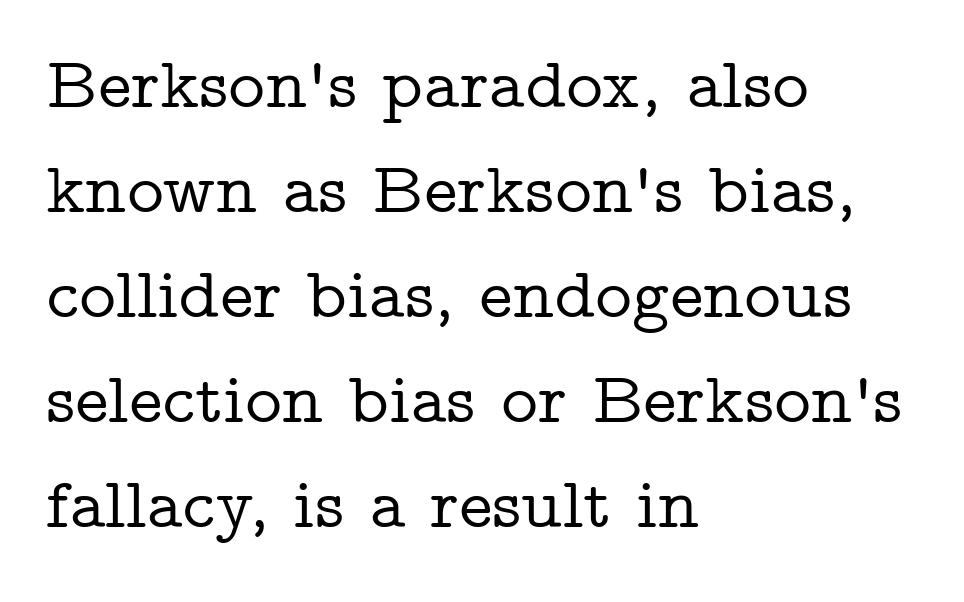
Q: Is the text italic (slanted)? A: No, it is upright.
Q: Is the typeface a serif or a sans-serif typeface? A: Serif.
Q: Is the text underlined? A: No.
Q: How is the paragraph aligned? A: Left-aligned.
Q: Is the spacing between letters normal or unusually wide? A: Normal.
Q: Is the spacing between lines tight, normal or loose? A: Normal.
Q: Width (condensed, normal, or wide)? A: Wide.
Q: Stroke contrast? A: Low.
Q: x-height? A: Medium.
Q: Monospaced? A: No.
